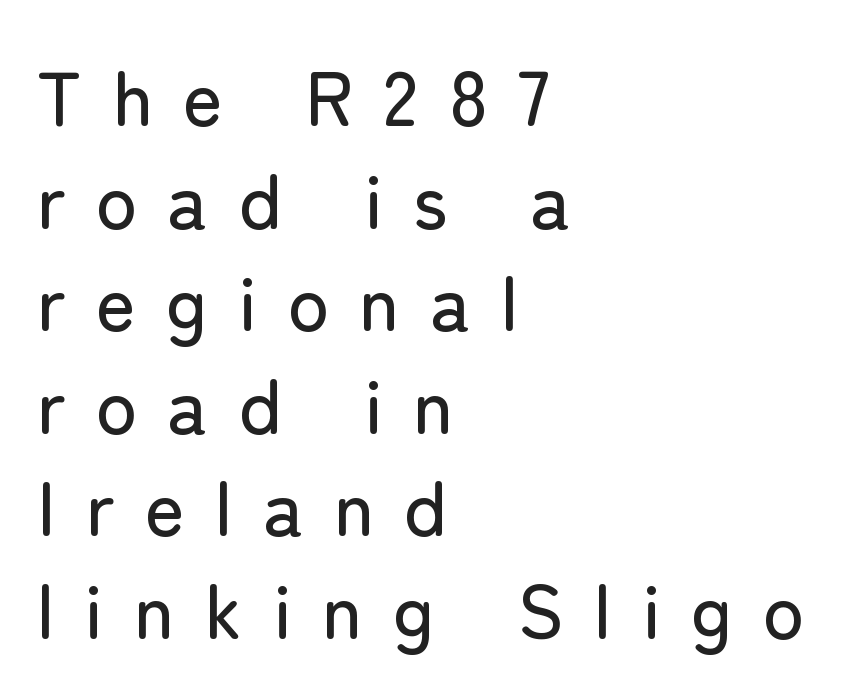
Compared with typical body copy, the letter spacing here is much looser. Proportional: the letters do not fall into vertical columns. The lines are quadded left. The passage shown stacks its lines at a standard gap. Quick note: underline off. You can tell from the bare stems that sans-serif type was used.
